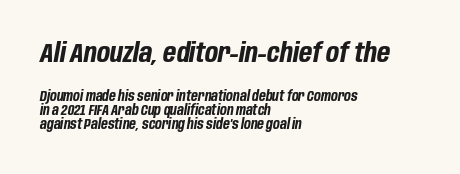
The image shows 27 px bold type, italic (leaning right); set left-aligned, tight line spacing (1.01x), normal letter spacing, not underlined; the first (top) block is 1.93x larger.
